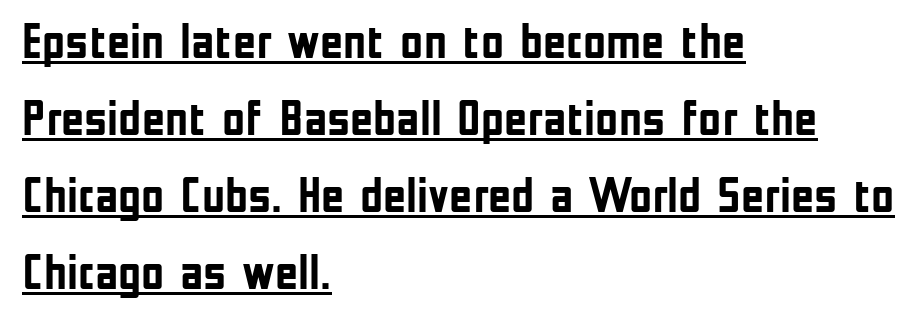
Leading matches the norm, producing a regular column. Is this a fixed-width face? No — the glyphs have proportional, varying widths. The strokes are fattened all the way to bold. The typography opts for an upright posture over an oblique one. The lettering is marked with a stroke running underneath it.
